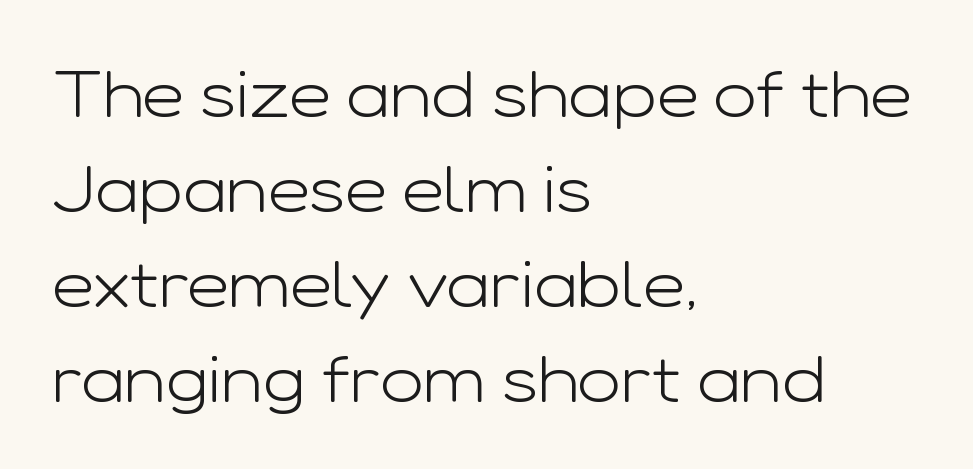
{"serif": "no", "italic": "no", "bold": "no", "weight": "light", "width": "wide", "stroke_contrast": "low", "x_height": "medium", "monospaced": "no", "underline": "no", "align": "left", "line_spacing": "normal", "line_spacing_ratio": 1.46, "letter_spacing": "normal", "letter_spacing_em": 0.0, "glyph_px": 65}
